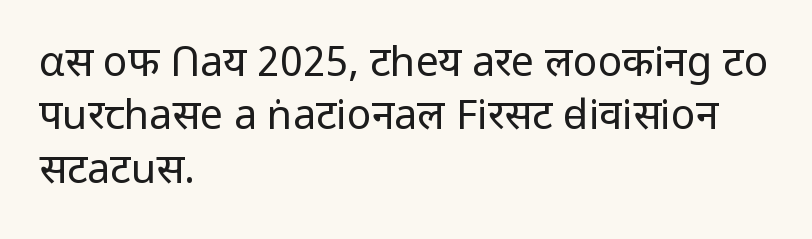
{"serif": "no", "italic": "no", "bold": "no", "weight": "regular", "width": "normal", "stroke_contrast": "low", "x_height": "medium", "monospaced": "no", "underline": "no", "align": "left", "line_spacing": "normal", "line_spacing_ratio": 1.3, "letter_spacing": "normal", "letter_spacing_em": 0.0, "glyph_px": 41}
